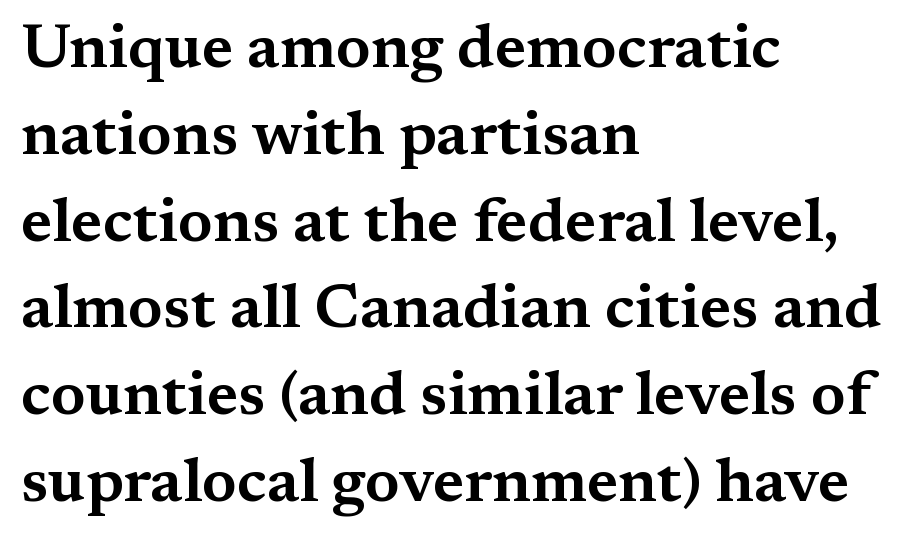
{"serif": "yes", "italic": "no", "width": "wide", "stroke_contrast": "medium", "x_height": "medium", "monospaced": "no", "underline": "no", "align": "left", "line_spacing": "normal", "line_spacing_ratio": 1.4, "letter_spacing": "normal", "letter_spacing_em": 0.0, "glyph_px": 62}
